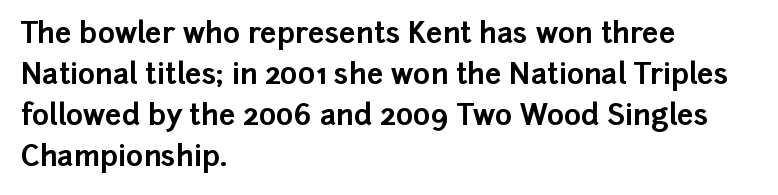
Observe the absence of serifs on each vertical stroke in this sample. These lines are rendered in a variable-pitch font. Quick note: not italic, upright. A dark, heavy texture on the line: the type is bold.
